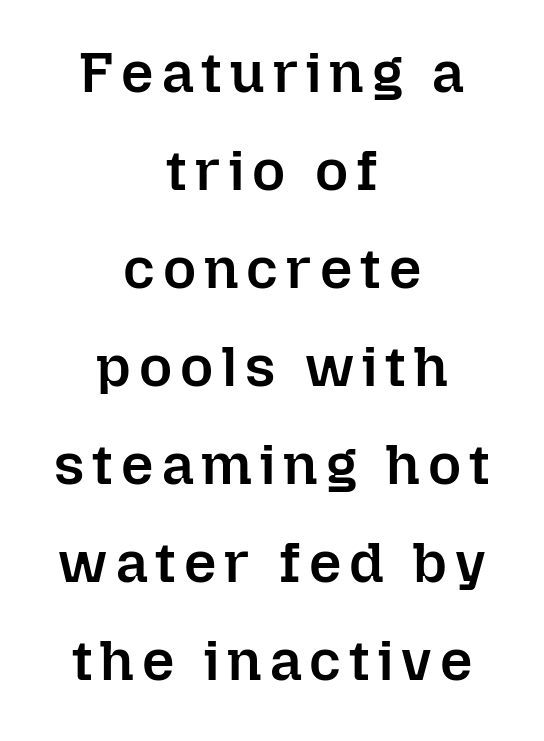
The image shows 57 px semibold type, upright; set centered, line spacing 1.72x, not underlined; low stroke contrast and a medium x-height.
